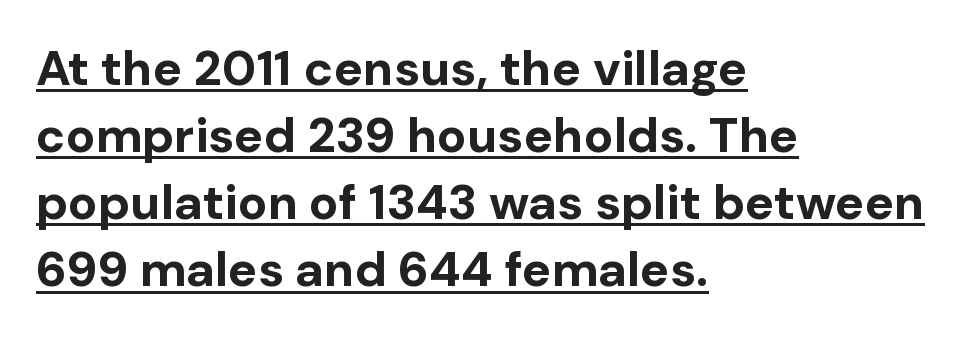
The lettering holds an erect, upright posture throughout. Summary of weight: heavy, a full bold. In terms of letterform style, serifs are entirely absent. A normal amount of white space separates one row of letters from the next. Notice how a bar underscores the lettering throughout. Looks like regular typesetting: each glyph gets only the width it needs.
